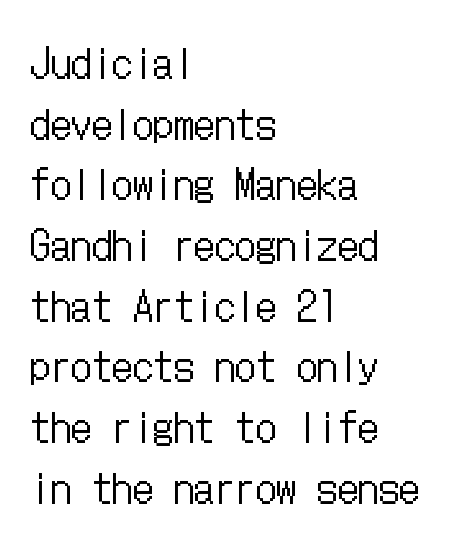
{"italic": "no", "bold": "no", "weight": "regular", "width": "condensed", "stroke_contrast": "low", "x_height": "medium", "underline": "no", "align": "left", "line_spacing": "normal", "line_spacing_ratio": 1.48, "letter_spacing": "normal", "letter_spacing_em": 0.0, "glyph_px": 41}
